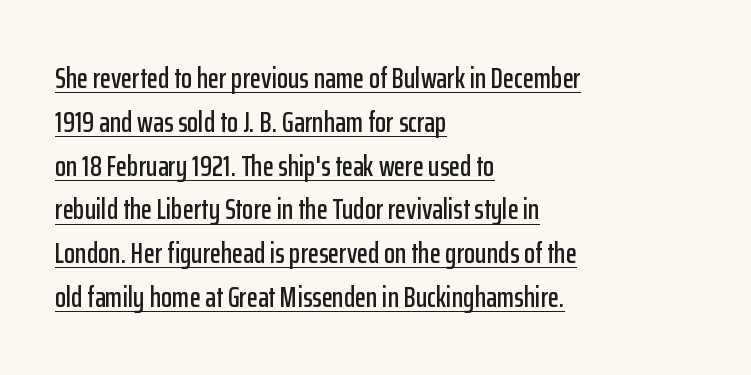
{"serif": "no", "italic": "no", "width": "condensed", "stroke_contrast": "low", "x_height": "medium", "monospaced": "no", "underline": "yes", "align": "left", "line_spacing": "normal", "line_spacing_ratio": 1.51, "letter_spacing": "normal", "letter_spacing_em": 0.0, "glyph_px": 29}
